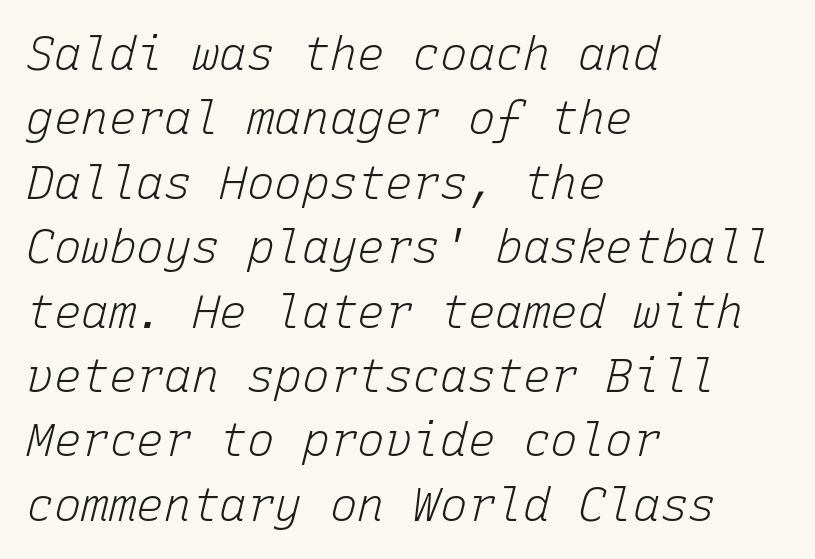
Q: Is the text bold? A: No.
Q: Is the text italic (slanted)? A: Yes, it leans right by about 15 degrees.
Q: Is the text underlined? A: No.
Q: How is the paragraph aligned? A: Left-aligned.
Q: Is the spacing between letters normal or unusually wide? A: Normal.
Q: Is the spacing between lines tight, normal or loose? A: Normal.
Q: Width (condensed, normal, or wide)? A: Normal.
Q: Stroke contrast? A: Low.
Q: x-height? A: Medium.
Q: Monospaced? A: Yes.
